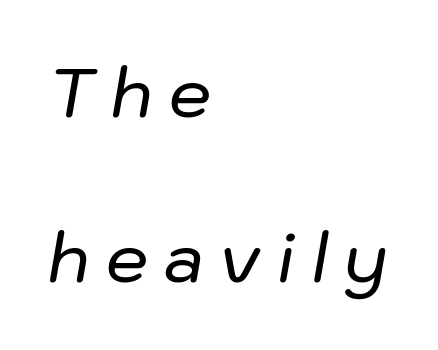
Q: Is the text italic (slanted)? A: Yes, it leans right by about 10 degrees.
Q: Is the text underlined? A: No.
Q: How is the paragraph aligned? A: Left-aligned.
Q: Is the spacing between letters normal or unusually wide? A: Unusually wide.
Q: Is the spacing between lines tight, normal or loose? A: Loose.
Q: Width (condensed, normal, or wide)? A: Normal.
Q: Stroke contrast? A: Low.
Q: x-height? A: Medium.
Q: Monospaced? A: No.
